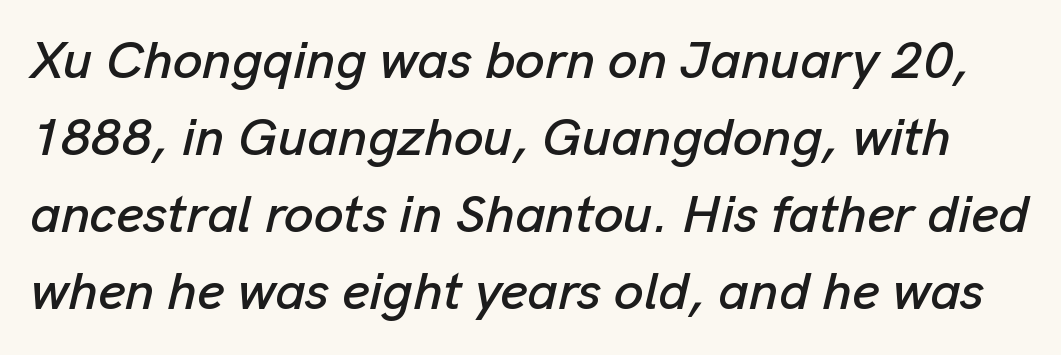
The passage shown leans; its letterforms are oblique. This rendering leaves character spacing at its baseline value. Looks like regular typesetting: each glyph gets only the width it needs. This block has exactly the height ordinary leading produces. The foot of each line stays bare and open.
